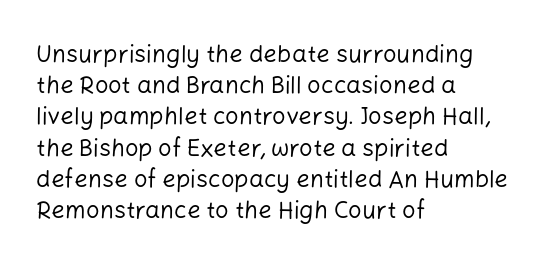
The ragged edge is on the right, which tells us the setting is flush left. The passage shown is not underscored anywhere. These lines were composed using upright roman letters. This sample uses plain, unmodified letter spacing. Reading down the column, the eye jumps a familiar distance to each next line.
